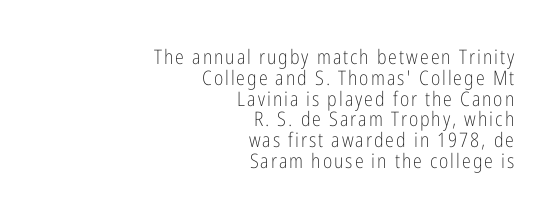
{"italic": "no", "bold": "no", "underline": "no", "align": "right", "line_spacing": "tight", "line_spacing_ratio": 1.04, "glyph_px": 20}
